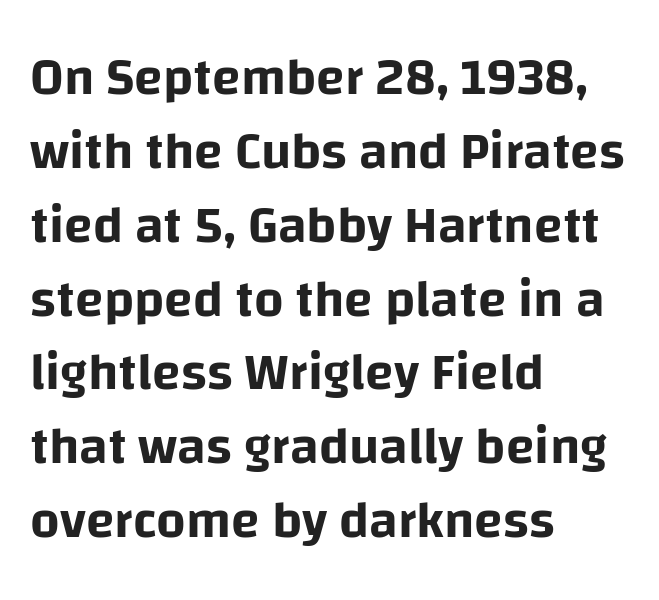
The image shows 52 px sans-serif type, upright; set left-aligned, normal line spacing (1.42x), normal letter spacing, not underlined; low stroke contrast and a large x-height.
